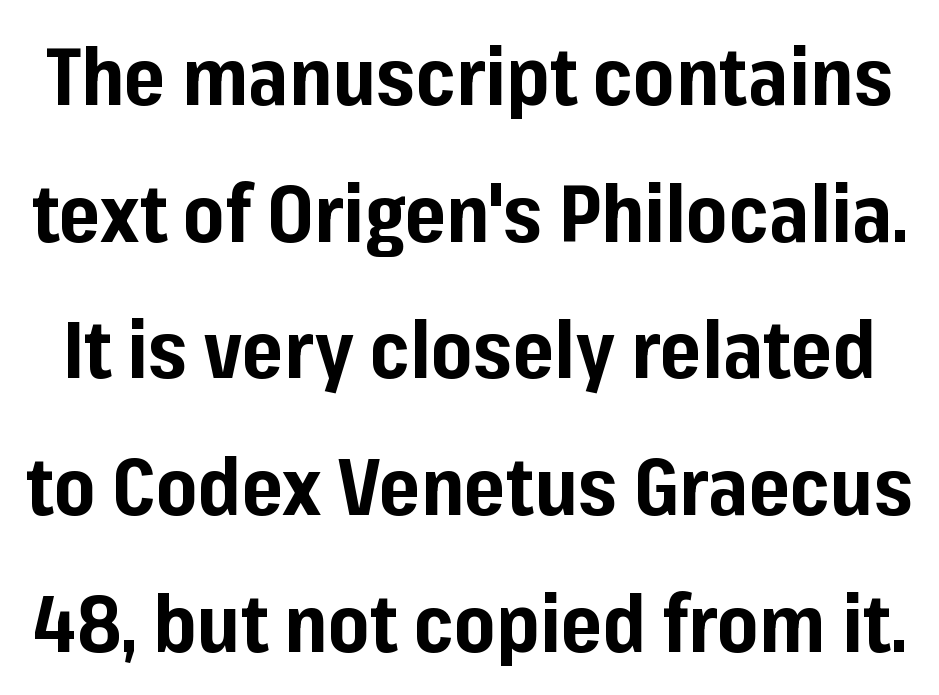
The image shows 79 px bold sans-serif type, upright; set line spacing 1.73x, normal letter spacing, not underlined; low stroke contrast and a medium x-height.
